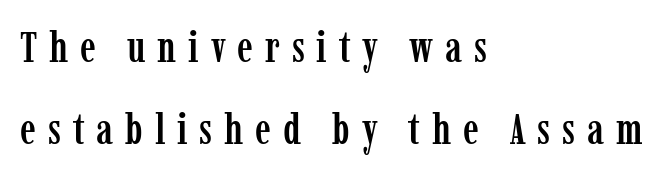
Q: Is the text italic (slanted)? A: No, it is upright.
Q: Is the typeface a serif or a sans-serif typeface? A: Serif.
Q: Is the text underlined? A: No.
Q: How is the paragraph aligned? A: Left-aligned.
Q: Is the spacing between letters normal or unusually wide? A: Unusually wide.
Q: Width (condensed, normal, or wide)? A: Condensed.
Q: Stroke contrast? A: Low.
Q: x-height? A: Medium.
Q: Monospaced? A: No.
